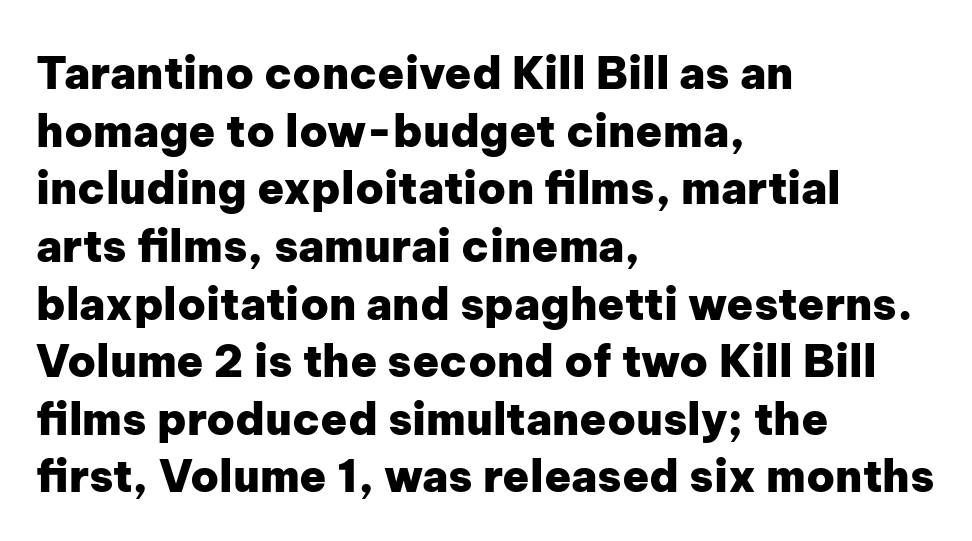
{"serif": "no", "italic": "no", "bold": "yes", "weight": "heavy", "width": "normal", "stroke_contrast": "low", "x_height": "medium", "monospaced": "no", "underline": "no", "align": "left", "line_spacing": "normal", "line_spacing_ratio": 1.31, "letter_spacing": "normal", "letter_spacing_em": 0.0, "glyph_px": 44}
